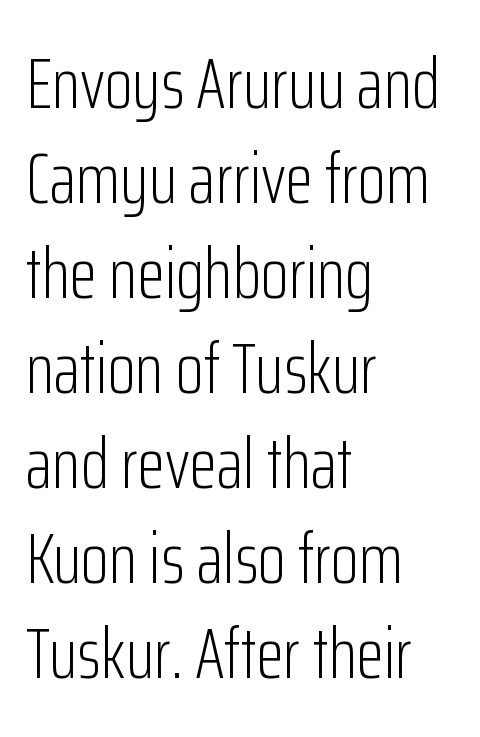
The type is set solid horizontally, with unmodified tracking. This reads as an unemphasized weight, regular at the heaviest. Character widths vary here, with narrow letters taking less room than wide ones. Descender tails drop into unmarked territory. Reading down the column, the eye jumps a familiar distance to each next line. Nothing sits at the stroke ends, so this counts as sans-serif.
